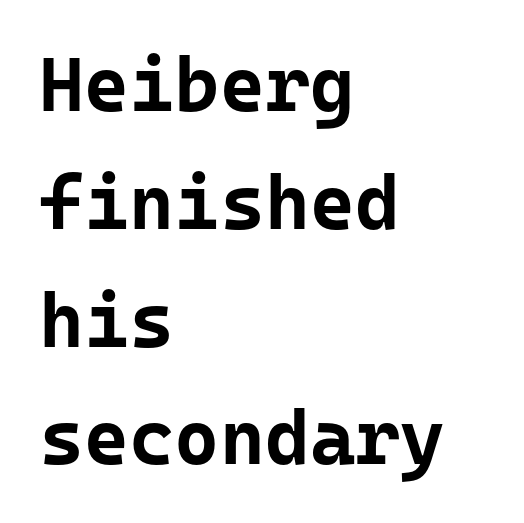
Q: Is the text bold? A: Yes.
Q: Is the text italic (slanted)? A: No, it is upright.
Q: Is the typeface a serif or a sans-serif typeface? A: Sans-serif.
Q: Is the text underlined? A: No.
Q: How is the paragraph aligned? A: Left-aligned.
Q: Is the spacing between letters normal or unusually wide? A: Normal.
Q: Is the spacing between lines tight, normal or loose? A: Normal.
Q: Width (condensed, normal, or wide)? A: Normal.
Q: Stroke contrast? A: Low.
Q: x-height? A: Medium.
Q: Monospaced? A: Yes.
